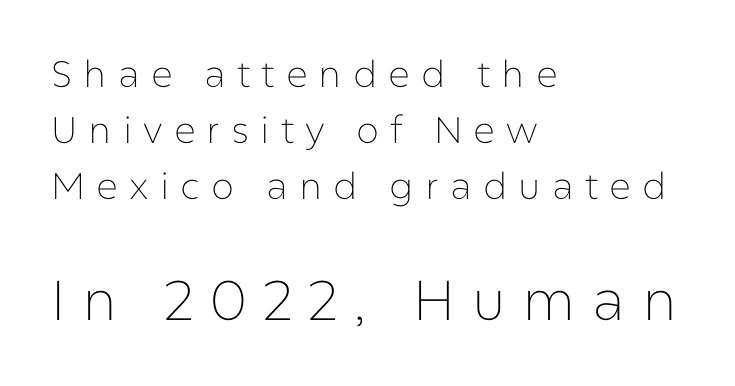
The paragraph has a hard left edge and a soft right edge. The glyphs in this specimen are sans serif. The rendering uses natural spacing where letterforms have individual widths. The designer gave the closing block more size than the opening block. A typesetter would call this leading conventional body-copy spacing.
